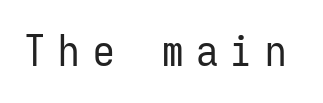
Think standard paragraph weight, or any step lighter than that. Beneath every word, the page is bare. The characters display no serif detailing; their extremities are plain. Characters follow at a spacing far wider than the type designer built in.
